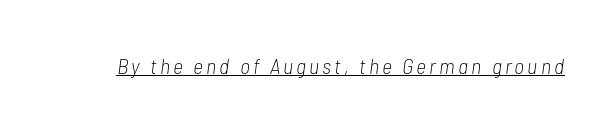
Q: Is the text bold? A: No.
Q: Is the text italic (slanted)? A: Yes, it leans right by about 7 degrees.
Q: Is the text underlined? A: Yes.
